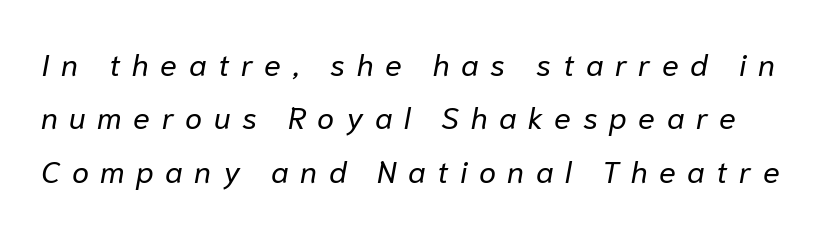
The image shows 31 px regular-weight type, italic (leaning right); set line spacing 1.72x, unusually wide letter spacing (+0.37 em), not underlined; low stroke contrast and a medium x-height.
